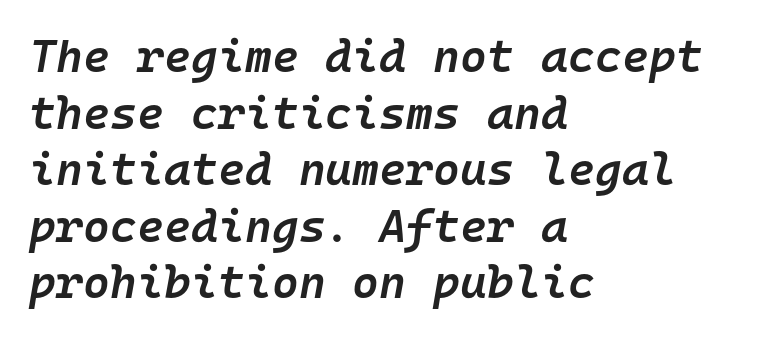
The image shows 46 px semibold type, italic (leaning right), monospaced; set left-aligned, line spacing 1.23x, normal letter spacing, not underlined; low stroke contrast and a medium x-height.
